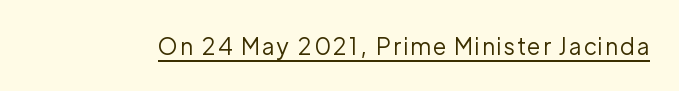
Q: Is the text bold? A: No.
Q: Is the text italic (slanted)? A: No, it is upright.
Q: Is the text underlined? A: Yes.
